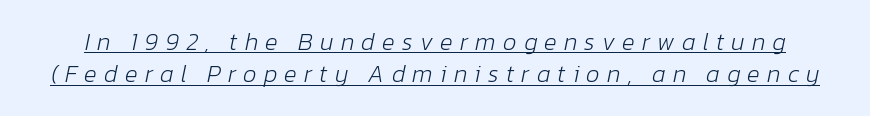
The image shows 24 px text type, italic (leaning right); set normal line spacing (1.35x), unusually wide letter spacing (+0.3 em), underlined.
